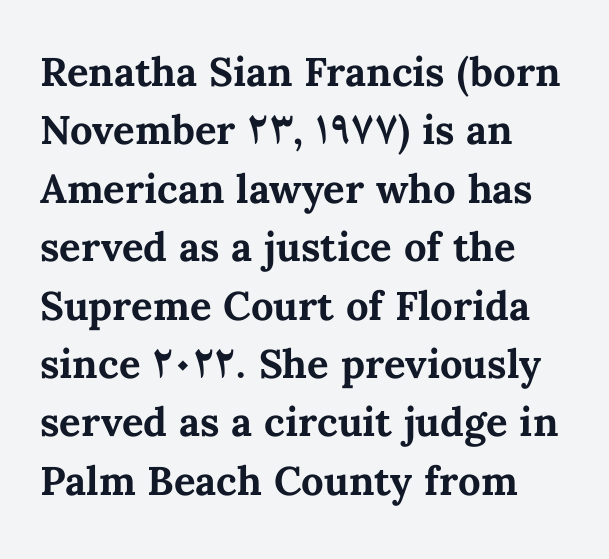
Q: Is the text bold? A: Yes.
Q: Is the text italic (slanted)? A: No, it is upright.
Q: Is the text underlined? A: No.
Q: How is the paragraph aligned? A: Left-aligned.
Q: Is the spacing between letters normal or unusually wide? A: Normal.
Q: Is the spacing between lines tight, normal or loose? A: Normal.
Q: Width (condensed, normal, or wide)? A: Normal.
Q: Stroke contrast? A: Medium.
Q: x-height? A: Medium.
Q: Monospaced? A: No.
